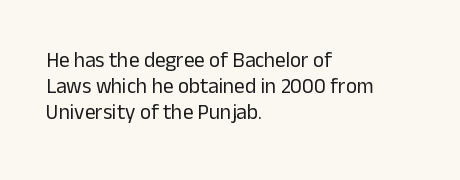
{"italic": "no", "bold": "no", "underline": "no", "align": "left", "line_spacing_ratio": 1.23, "letter_spacing": "normal", "letter_spacing_em": 0.0, "glyph_px": 21}
